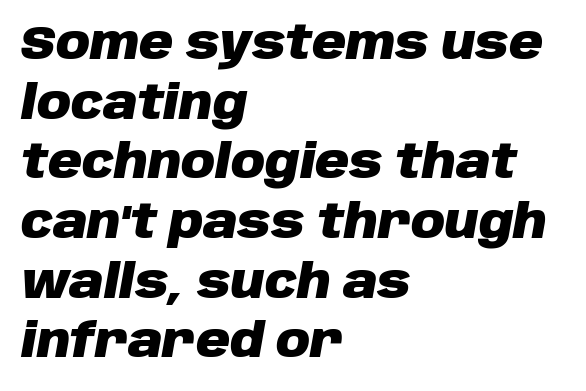
Q: Is the text bold? A: Yes.
Q: Is the text italic (slanted)? A: Yes, it leans right by about 10 degrees.
Q: Is the text underlined? A: No.
Q: How is the paragraph aligned? A: Left-aligned.
Q: Is the spacing between letters normal or unusually wide? A: Normal.
Q: Is the spacing between lines tight, normal or loose? A: Normal.
Q: Width (condensed, normal, or wide)? A: Normal.
Q: Stroke contrast? A: Low.
Q: x-height? A: Large.
Q: Monospaced? A: No.
